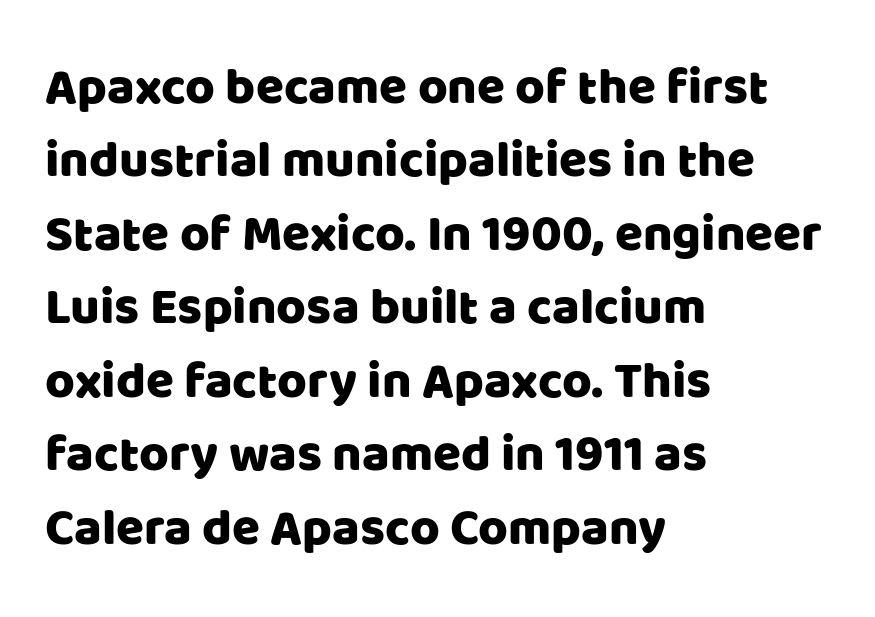
{"serif": "no", "italic": "no", "width": "normal", "stroke_contrast": "low", "x_height": "large", "monospaced": "no", "underline": "no", "align": "left", "line_spacing": "normal", "line_spacing_ratio": 1.44, "letter_spacing": "normal", "letter_spacing_em": 0.0, "glyph_px": 51}
